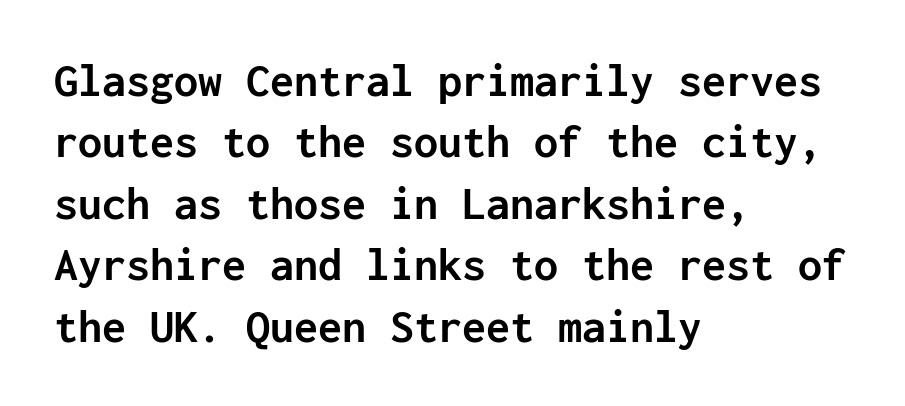
{"serif": "no", "italic": "no", "bold": "yes", "weight": "semibold", "width": "normal", "stroke_contrast": "low", "x_height": "medium", "monospaced": "yes", "underline": "no", "align": "left", "line_spacing": "normal", "line_spacing_ratio": 1.28, "letter_spacing": "normal", "letter_spacing_em": 0.0, "glyph_px": 48}
